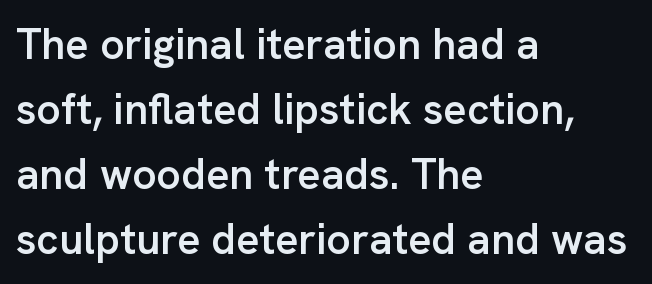
Q: Is the text bold? A: Semi-bold.
Q: Is the text italic (slanted)? A: No, it is upright.
Q: Is the typeface a serif or a sans-serif typeface? A: Sans-serif.
Q: Is the text underlined? A: No.
Q: How is the paragraph aligned? A: Left-aligned.
Q: Is the spacing between letters normal or unusually wide? A: Normal.
Q: Is the spacing between lines tight, normal or loose? A: Normal.
Q: Width (condensed, normal, or wide)? A: Normal.
Q: Stroke contrast? A: Low.
Q: x-height? A: Medium.
Q: Monospaced? A: No.
